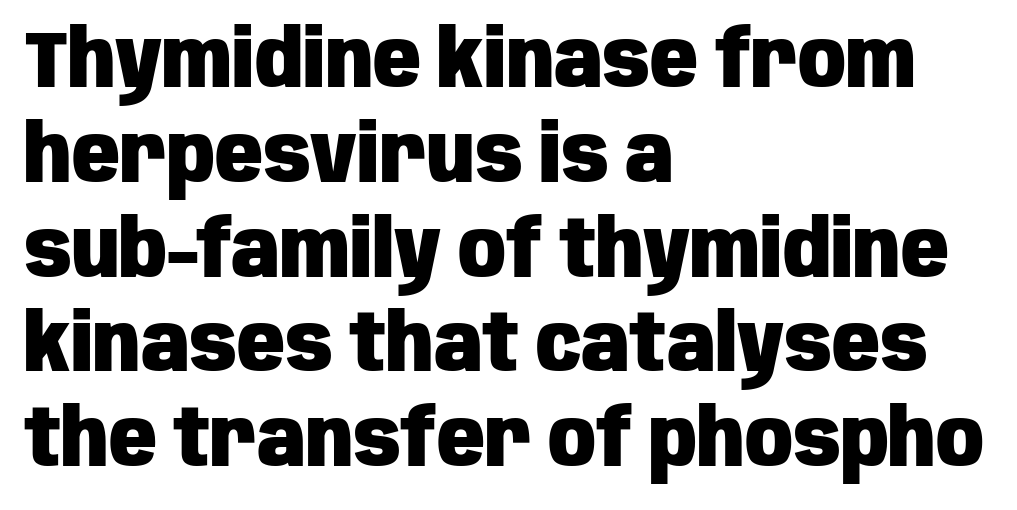
{"serif": "no", "italic": "no", "bold": "yes", "weight": "heavy", "width": "condensed", "stroke_contrast": "low", "x_height": "large", "monospaced": "no", "underline": "no", "align": "left", "line_spacing_ratio": 1.2, "letter_spacing": "normal", "letter_spacing_em": 0.0, "glyph_px": 79}
